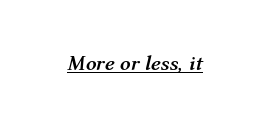
Q: Is the text bold? A: Yes.
Q: Is the text italic (slanted)? A: Yes, it leans right by about 12 degrees.
Q: Is the text underlined? A: Yes.
Q: Is the spacing between letters normal or unusually wide? A: Normal.
